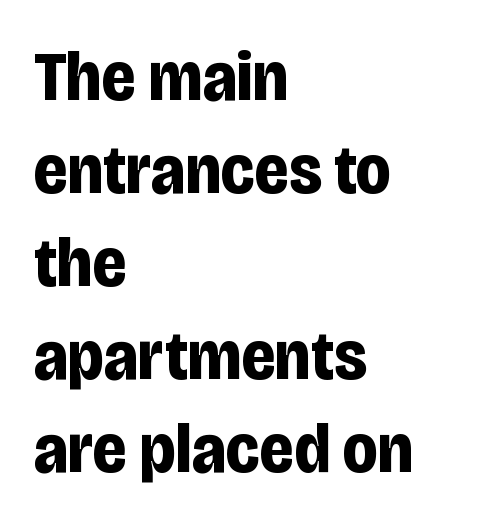
The image shows 70 px bold, condensed sans-serif type, upright; set left-aligned, normal line spacing (1.33x), normal letter spacing, not underlined; low stroke contrast and a large x-height.
